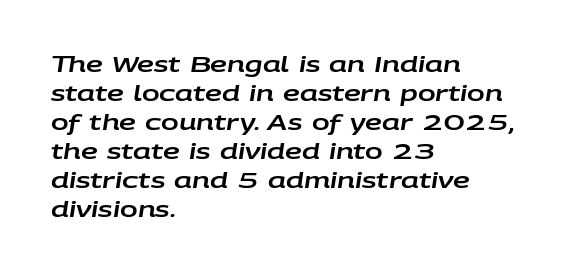
The line-height multiplier appears to be the usual default. Observe the ordinary spacing: letters are neighbours, not strangers. The font's italic variant was chosen for this text. Decoration check: the copy has no underline.
